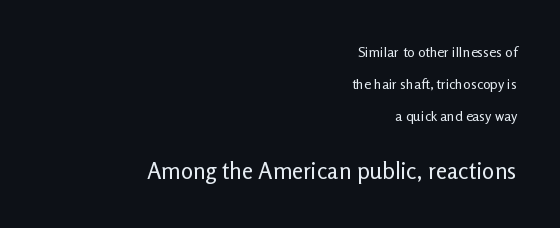
{"italic": "no", "bold": "no", "underline": "no", "align": "right", "line_spacing": "loose", "line_spacing_ratio": 2.27, "letter_spacing": "normal", "letter_spacing_em": 0.0, "larger_block": "second", "size_ratio": 1.64, "glyph_px": 23}
